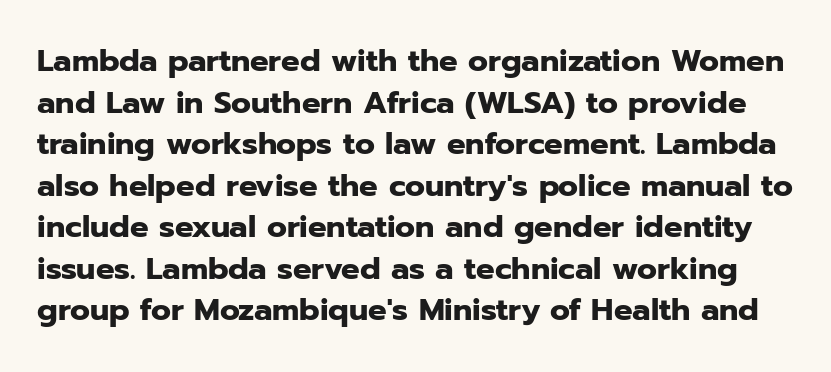
These lines are rendered in a variable-pitch font. These lines were composed using upright roman letters. The strip under each line holds only bare page. This block has exactly the height ordinary leading produces. Observe the absence of serifs on each vertical stroke in this sample. A typesetter would call this zero additional tracking.
